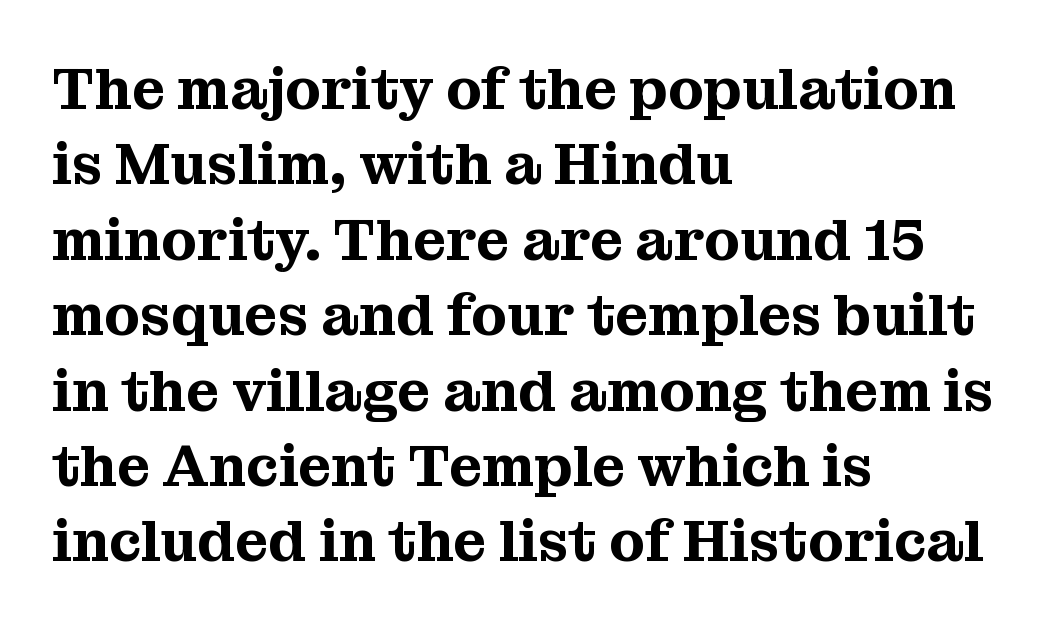
{"serif": "yes", "italic": "no", "width": "normal", "stroke_contrast": "medium", "x_height": "medium", "monospaced": "no", "underline": "no", "align": "left", "line_spacing": "normal", "line_spacing_ratio": 1.3, "letter_spacing": "normal", "letter_spacing_em": 0.0, "glyph_px": 58}
